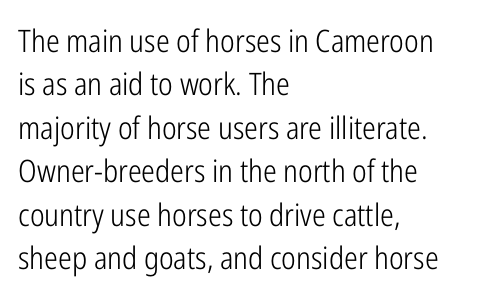
{"serif": "no", "italic": "no", "bold": "no", "weight": "light", "width": "condensed", "stroke_contrast": "low", "x_height": "medium", "monospaced": "no", "underline": "no", "align": "left", "line_spacing": "normal", "line_spacing_ratio": 1.4, "letter_spacing": "normal", "letter_spacing_em": 0.0, "glyph_px": 31}
